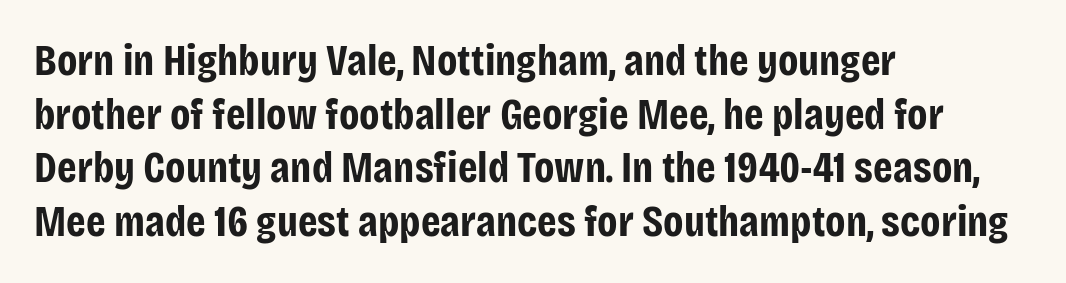
These lines carry a lot of weight — the face is fully bold. Here the designer chose a conventional face with non-uniform glyph widths. I'd call this a sans setting — the letters go barefoot. If you drew a ruler down the left edge, every line would touch it. The space beneath each line is pristine and unruled. Does the lettering tilt? It doesn't — this is upright.
